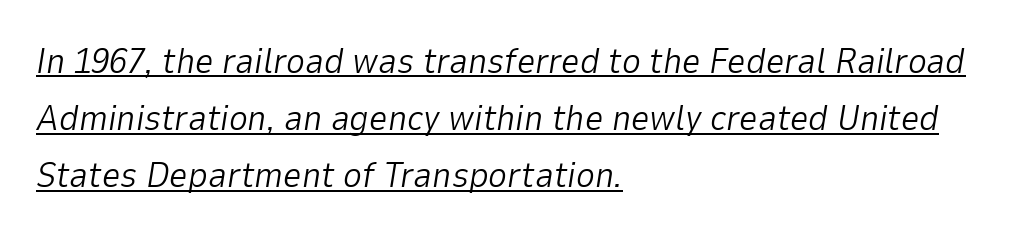
{"italic": "yes", "lean": "right", "slant_degrees": 9, "bold": "no", "weight": "light", "width": "normal", "stroke_contrast": "low", "x_height": "medium", "monospaced": "no", "underline": "yes", "align": "left", "line_spacing": "normal", "line_spacing_ratio": 1.59, "letter_spacing": "normal", "letter_spacing_em": 0.0, "glyph_px": 36}
